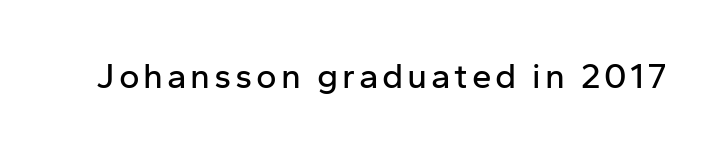
{"serif": "no", "italic": "no", "width": "normal", "stroke_contrast": "low", "x_height": "medium", "monospaced": "no", "underline": "no", "glyph_px": 35}
